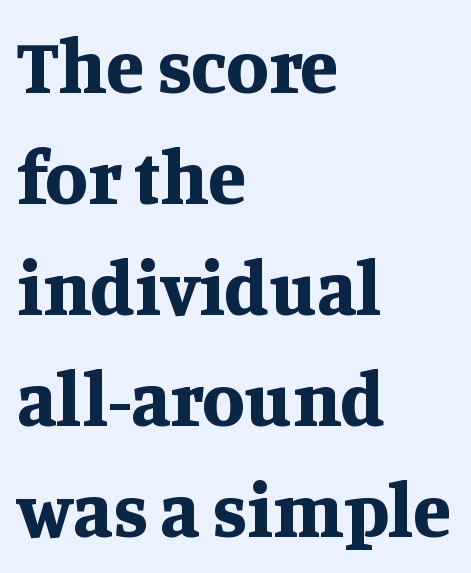
{"serif": "yes", "italic": "no", "bold": "yes", "weight": "bold", "width": "normal", "stroke_contrast": "medium", "x_height": "large", "monospaced": "no", "underline": "no", "align": "left", "line_spacing": "normal", "line_spacing_ratio": 1.44, "letter_spacing": "normal", "letter_spacing_em": 0.0, "glyph_px": 77}
